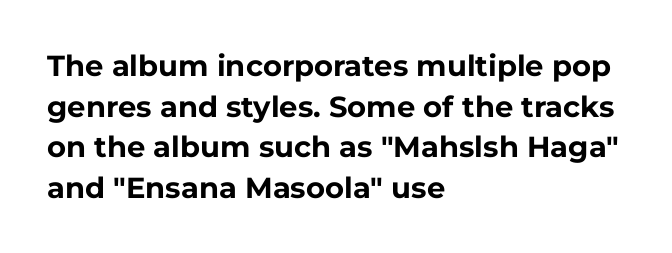
Just letters on the line, the space beneath them empty. Baseline-to-baseline distance is the conventional proportion of letter height. Typesetter's note: full bold, strokes at maximum text heaviness. Layout note: lines flush left. These lines are rendered in a variable-pitch font.
